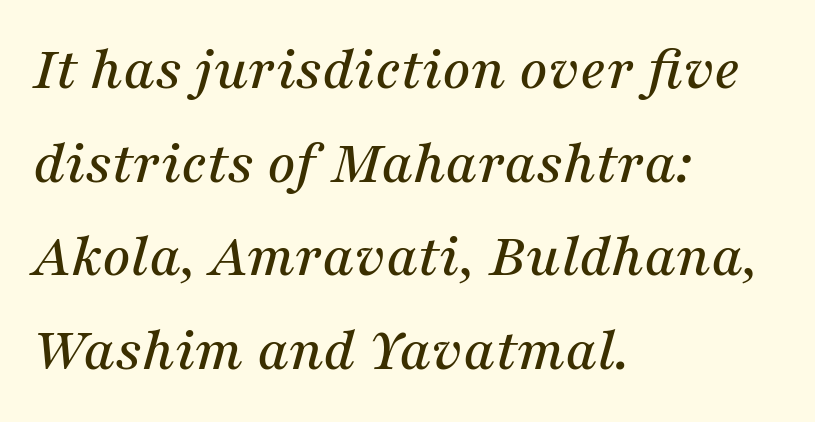
Q: Is the text italic (slanted)? A: Yes, it leans right by about 16 degrees.
Q: Is the typeface a serif or a sans-serif typeface? A: Serif.
Q: Is the text underlined? A: No.
Q: How is the paragraph aligned? A: Left-aligned.
Q: Is the spacing between letters normal or unusually wide? A: Normal.
Q: Is the spacing between lines tight, normal or loose? A: Normal.
Q: Width (condensed, normal, or wide)? A: Normal.
Q: Stroke contrast? A: Medium.
Q: x-height? A: Medium.
Q: Monospaced? A: No.
